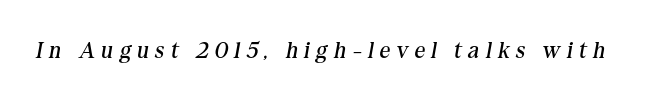
{"italic": "yes", "lean": "right", "slant_degrees": 10, "bold": "no", "underline": "no", "letter_spacing": "wide", "letter_spacing_em": 0.27, "glyph_px": 23}
